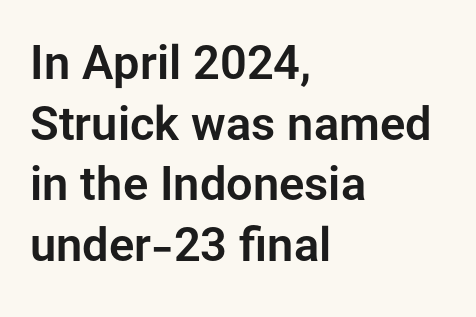
The image shows 47 px sans-serif type, upright; set left-aligned, normal line spacing (1.29x), normal letter spacing, not underlined; low stroke contrast and a medium x-height.
